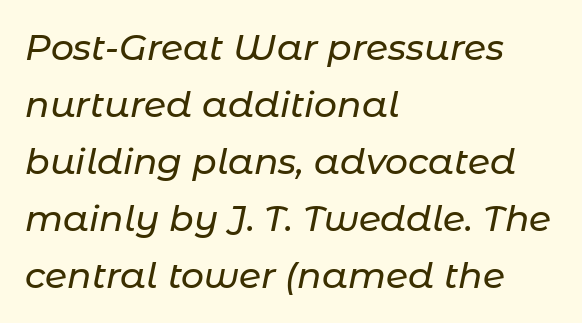
The image shows 36 px text type, italic (leaning right); set left-aligned, normal line spacing (1.58x), normal letter spacing, not underlined; low stroke contrast and a medium x-height.
